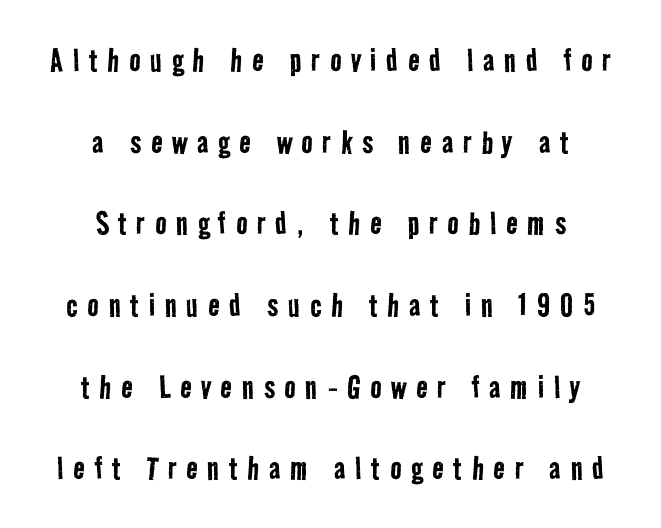
Q: Is the text bold? A: No.
Q: Is the typeface a serif or a sans-serif typeface? A: Sans-serif.
Q: Is the text underlined? A: No.
Q: How is the paragraph aligned? A: Centered.
Q: Is the spacing between letters normal or unusually wide? A: Unusually wide.
Q: Is the spacing between lines tight, normal or loose? A: Loose.
Q: Width (condensed, normal, or wide)? A: Condensed.
Q: Stroke contrast? A: Low.
Q: x-height? A: Medium.
Q: Monospaced? A: No.
